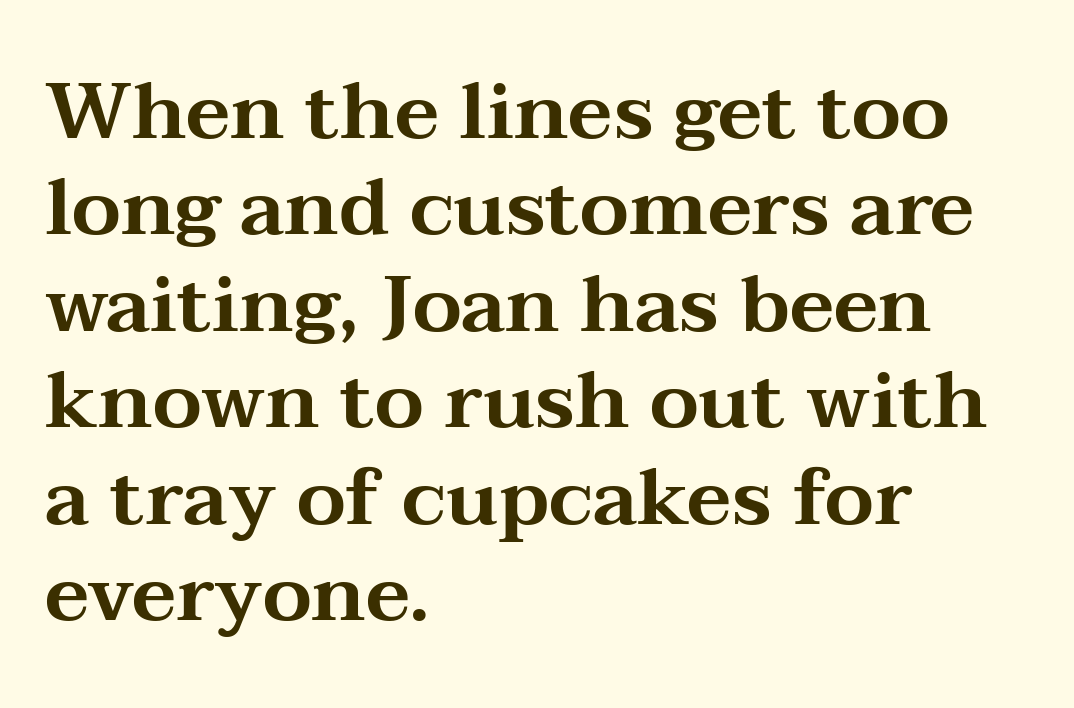
The image shows 79 px wide serif type, upright; set left-aligned, line spacing 1.22x, normal letter spacing, not underlined; medium stroke contrast and a medium x-height.
